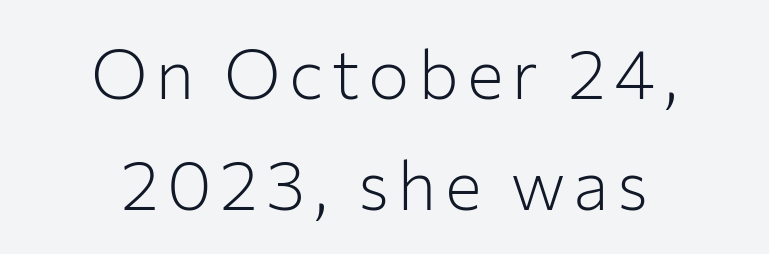
The image shows 69 px light sans-serif type, upright; set centered, normal line spacing (1.61x), not underlined; low stroke contrast and a medium x-height.
